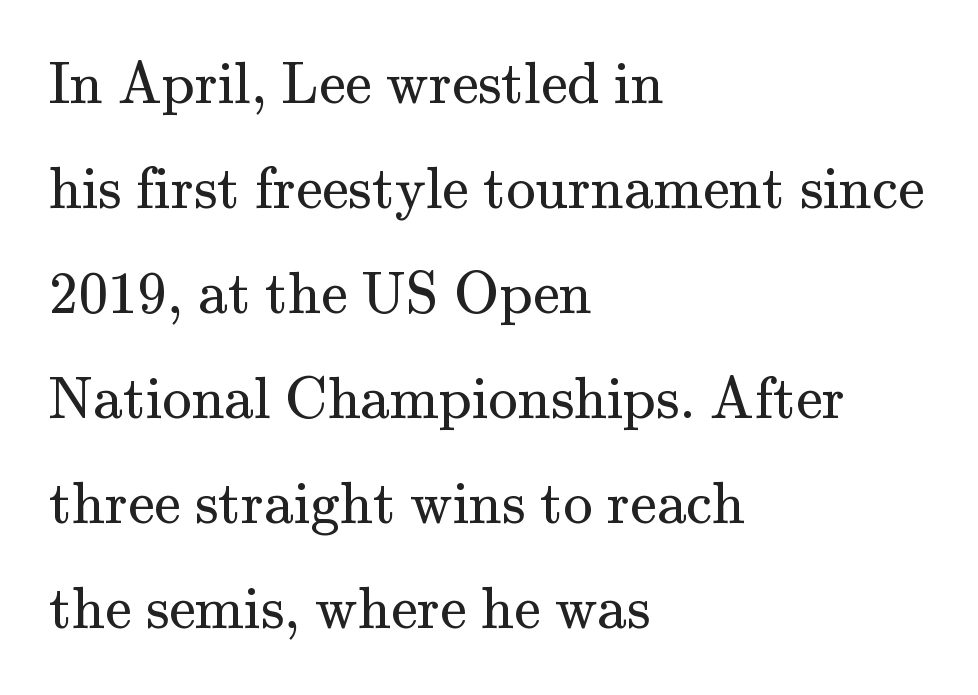
{"serif": "yes", "italic": "no", "bold": "no", "weight": "regular", "width": "normal", "stroke_contrast": "medium", "x_height": "small", "monospaced": "no", "underline": "no", "align": "left", "line_spacing_ratio": 1.78, "letter_spacing": "normal", "letter_spacing_em": 0.0, "glyph_px": 59}
